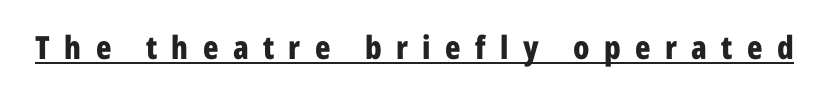
The image shows 32 px bold, condensed sans-serif type, upright; set unusually wide letter spacing (+0.45 em), underlined; low stroke contrast and a medium x-height.
